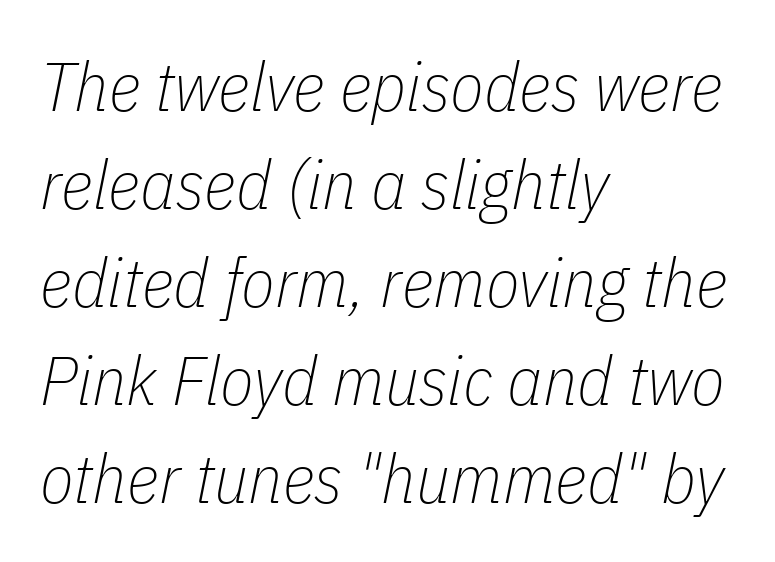
The weight would be labelled regular, book, light, or lighter still. Observe the ordinary spacing: letters are neighbours, not strangers. Characters are canted at an angle relative to the baseline's perpendicular. The setting favours the left margin, as ordinary paragraphs usually do.
